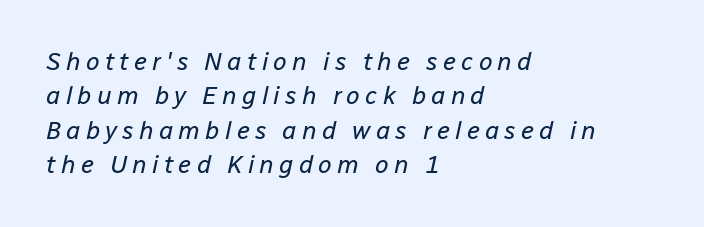
Q: Is the text bold? A: No.
Q: Is the text italic (slanted)? A: Yes, it leans right by about 12 degrees.
Q: Is the text underlined? A: No.
Q: How is the paragraph aligned? A: Left-aligned.
Q: Is the spacing between letters normal or unusually wide? A: Unusually wide.
Q: Is the spacing between lines tight, normal or loose? A: Normal.
